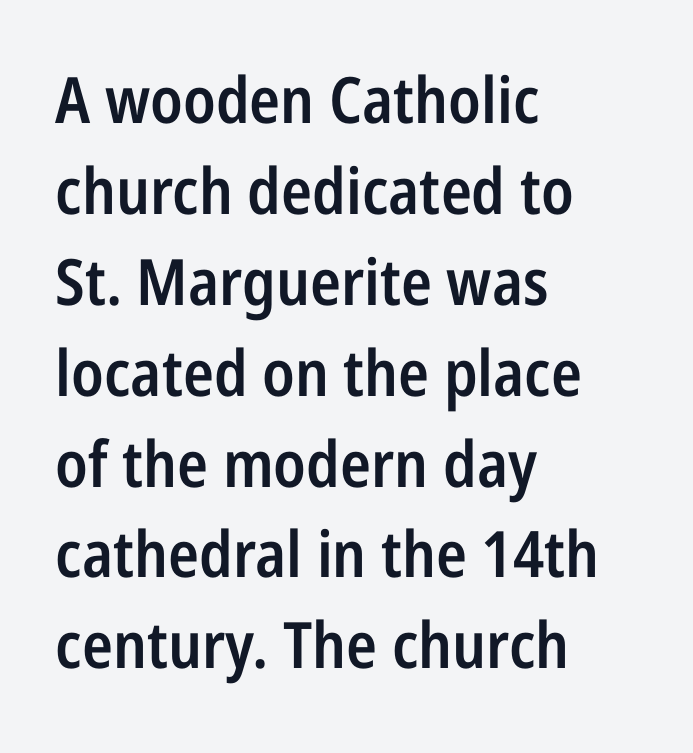
The image shows 64 px semibold, condensed sans-serif type, upright; set left-aligned, normal line spacing (1.42x), normal letter spacing, not underlined; low stroke contrast and a medium x-height.
